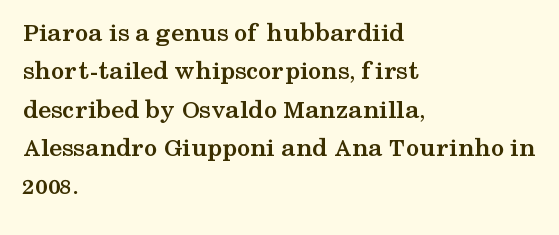
{"italic": "no", "bold": "yes", "underline": "no", "align": "left", "line_spacing": "normal", "line_spacing_ratio": 1.42, "letter_spacing": "normal", "letter_spacing_em": 0.0, "glyph_px": 27}
